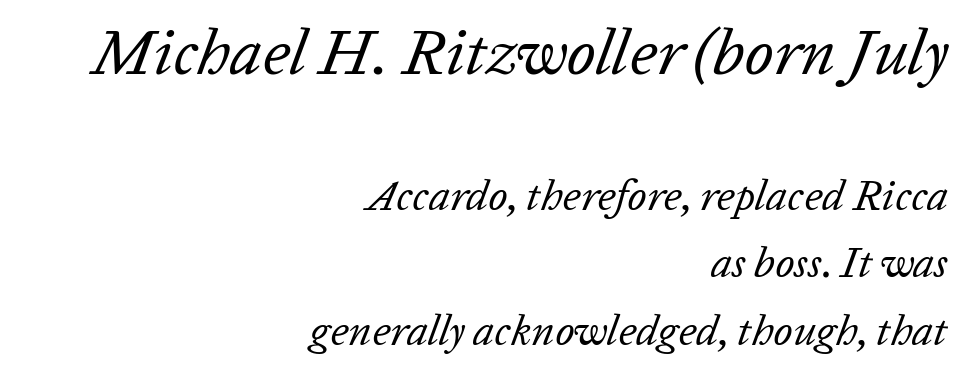
Q: Is the text bold? A: No.
Q: Is the text italic (slanted)? A: Yes, it leans right by about 20 degrees.
Q: Is the text underlined? A: No.
Q: How is the paragraph aligned? A: Right-aligned.
Q: Is the spacing between letters normal or unusually wide? A: Normal.
Q: Is the spacing between lines tight, normal or loose? A: Normal.
Q: Which block of text is set in a larger size, the first (top) or the second (bottom)? A: The first (top) one.
Q: Width (condensed, normal, or wide)? A: Normal.
Q: Stroke contrast? A: Low.
Q: x-height? A: Medium.
Q: Monospaced? A: No.
